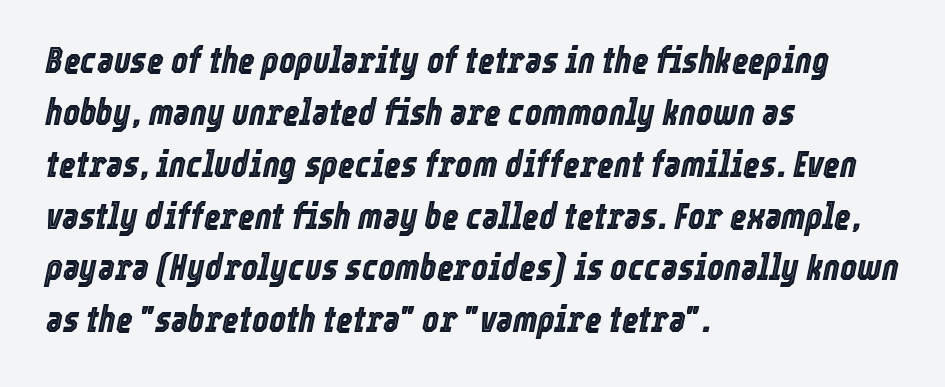
Q: Is the text italic (slanted)? A: Yes, it leans right by about 12 degrees.
Q: Is the text underlined? A: No.
Q: How is the paragraph aligned? A: Left-aligned.
Q: Is the spacing between letters normal or unusually wide? A: Normal.
Q: Is the spacing between lines tight, normal or loose? A: Normal.
Q: Width (condensed, normal, or wide)? A: Condensed.
Q: x-height? A: Medium.
Q: Monospaced? A: No.
